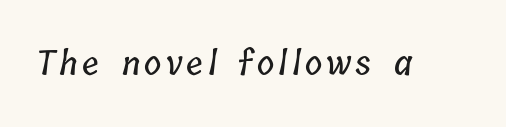
These lines are rendered in a variable-pitch font. The gap between lines stays unmarked.
